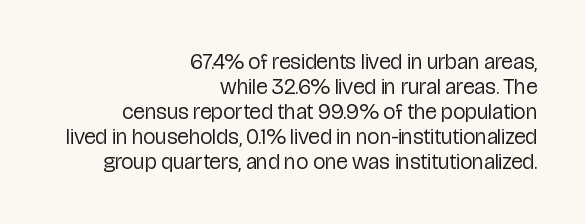
Q: Is the text bold? A: No.
Q: Is the text italic (slanted)? A: No, it is upright.
Q: Is the text underlined? A: No.
Q: How is the paragraph aligned? A: Right-aligned.
Q: Is the spacing between letters normal or unusually wide? A: Normal.
Q: Is the spacing between lines tight, normal or loose? A: Tight.
